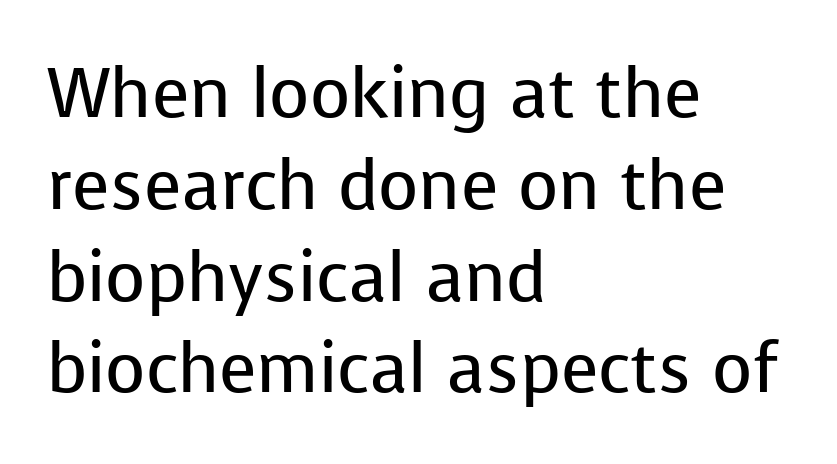
The image shows 69 px regular-weight sans-serif type, upright; set left-aligned, normal line spacing (1.33x), normal letter spacing, not underlined; low stroke contrast and a medium x-height.
